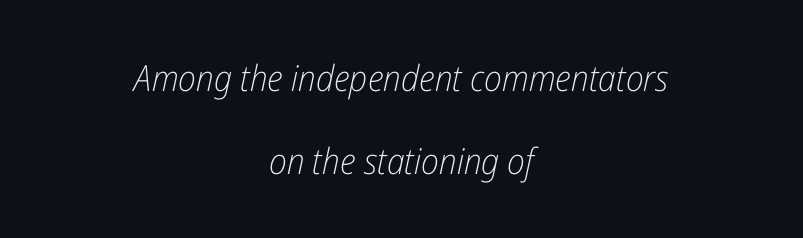
Q: Is the text bold? A: No.
Q: Is the text italic (slanted)? A: Yes, it leans right by about 12 degrees.
Q: Is the text underlined? A: No.
Q: How is the paragraph aligned? A: Centered.
Q: Is the spacing between letters normal or unusually wide? A: Normal.
Q: Is the spacing between lines tight, normal or loose? A: Loose.
Q: Width (condensed, normal, or wide)? A: Condensed.
Q: Stroke contrast? A: Low.
Q: x-height? A: Medium.
Q: Monospaced? A: No.
